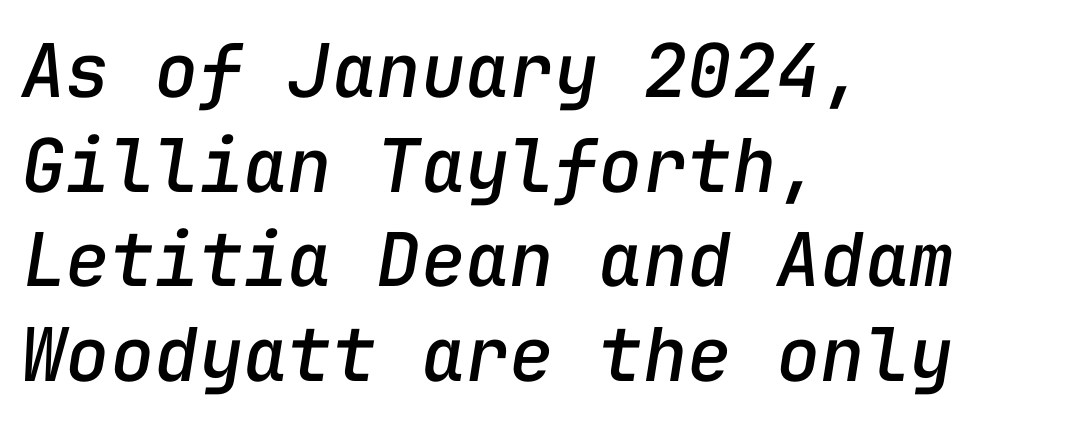
You could count columns in this text — the font is strictly monospaced. Short and long lines alike share a common starting point at left. One glance says typical: line gaps are just what's usual. Compared with typical body copy, the letter spacing here is the same. The axis of the letterforms is tilted away from vertical.
